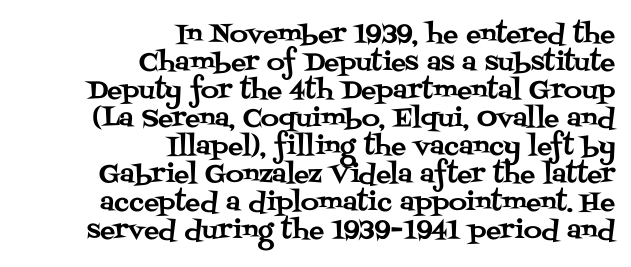
Honestly, the rows look squashed on top of each other. Glance below the letters and you will spot only blank space. This sample uses plain, unmodified letter spacing. Italic? Not at all — the glyphs are vertical. Reading down the block, your eye finds every line finishing at a fixed right position.
